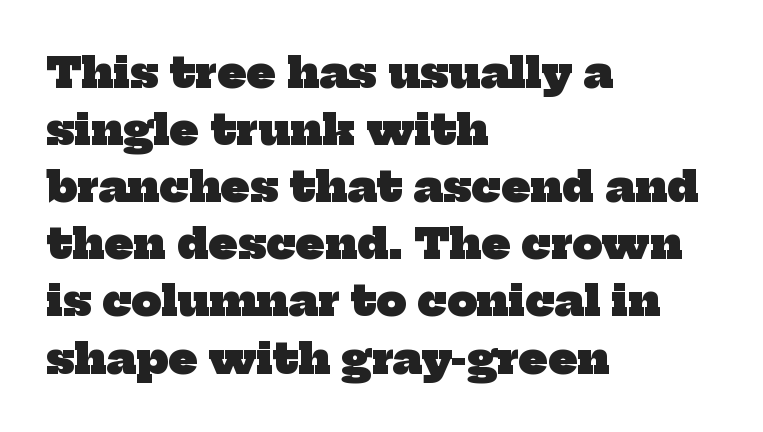
Font category for this specimen: serif. I'd describe the lettering as bold — thick and assertive. Descender tails drop into unmarked territory. Vertically, the passage feels balanced, rows spaced as you'd expect. You could not count columns in this text — the font is proportionally spaced.
